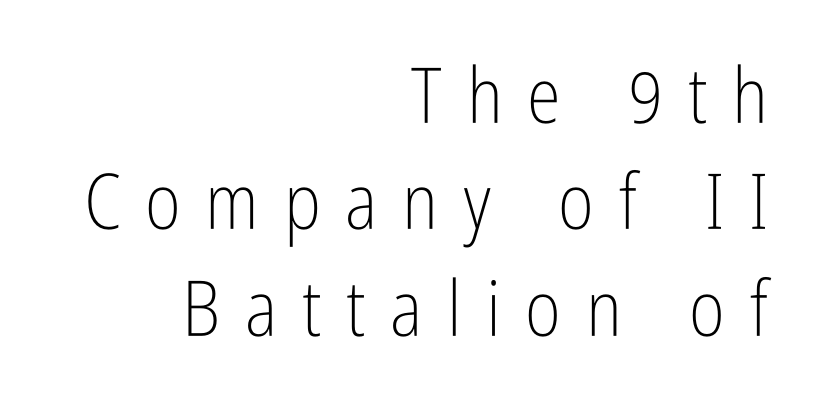
{"serif": "no", "italic": "no", "bold": "no", "weight": "light", "width": "condensed", "stroke_contrast": "low", "x_height": "medium", "monospaced": "no", "underline": "no", "align": "right", "line_spacing": "normal", "line_spacing_ratio": 1.38, "letter_spacing": "wide", "letter_spacing_em": 0.32, "glyph_px": 77}
